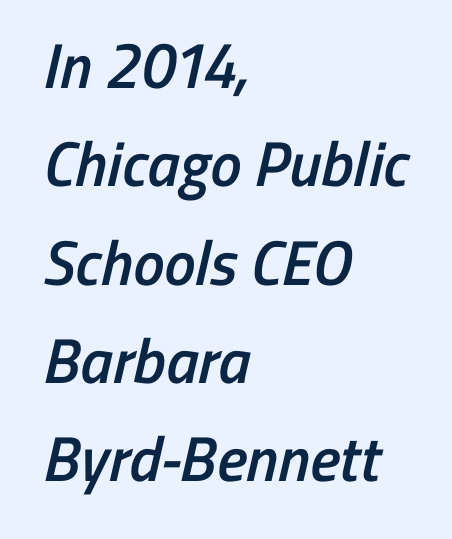
The image shows 63 px semibold, condensed sans-serif type; set left-aligned, normal line spacing (1.56x), normal letter spacing, not underlined; low stroke contrast and a medium x-height.
